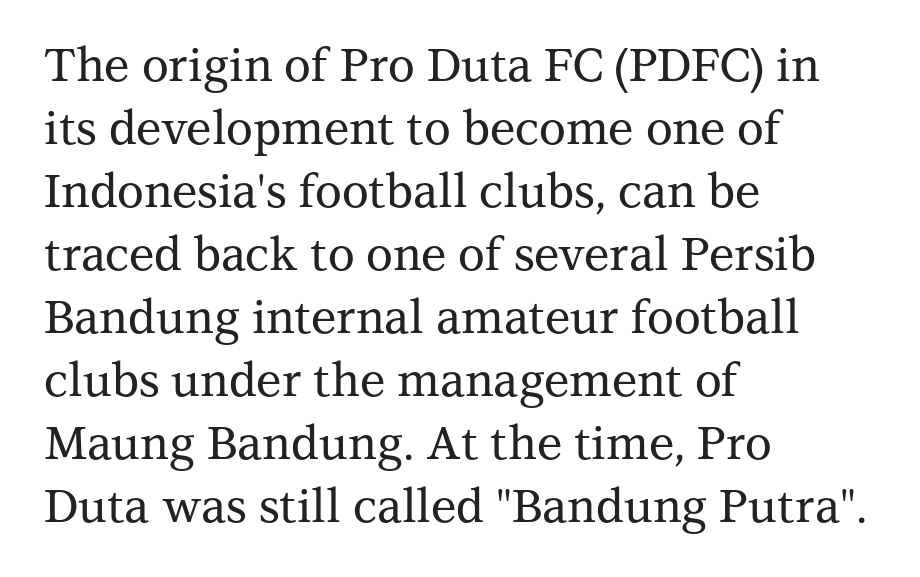
Q: Is the text italic (slanted)? A: No, it is upright.
Q: Is the typeface a serif or a sans-serif typeface? A: Serif.
Q: Is the text underlined? A: No.
Q: How is the paragraph aligned? A: Left-aligned.
Q: Is the spacing between letters normal or unusually wide? A: Normal.
Q: Is the spacing between lines tight, normal or loose? A: Normal.
Q: Width (condensed, normal, or wide)? A: Normal.
Q: Stroke contrast? A: Medium.
Q: x-height? A: Medium.
Q: Monospaced? A: No.
